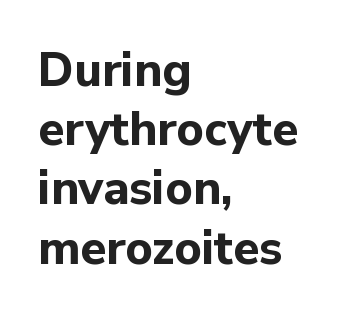
The lines are quadded left. These lines were composed using upright roman letters. In terms of letterspacing, this is plain default setting. Looks like regular typesetting: each glyph gets only the width it needs. Regarding leading, the lines here are spaced in the standard way. A bare baseline throughout the passage.
